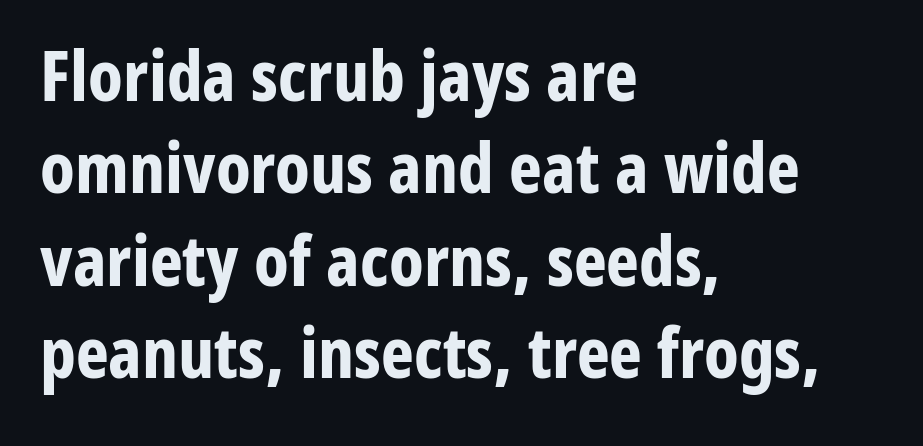
{"serif": "no", "italic": "no", "bold": "yes", "weight": "bold", "width": "condensed", "stroke_contrast": "low", "x_height": "medium", "monospaced": "no", "underline": "no", "align": "left", "line_spacing": "normal", "line_spacing_ratio": 1.32, "letter_spacing": "normal", "letter_spacing_em": 0.0, "glyph_px": 70}
